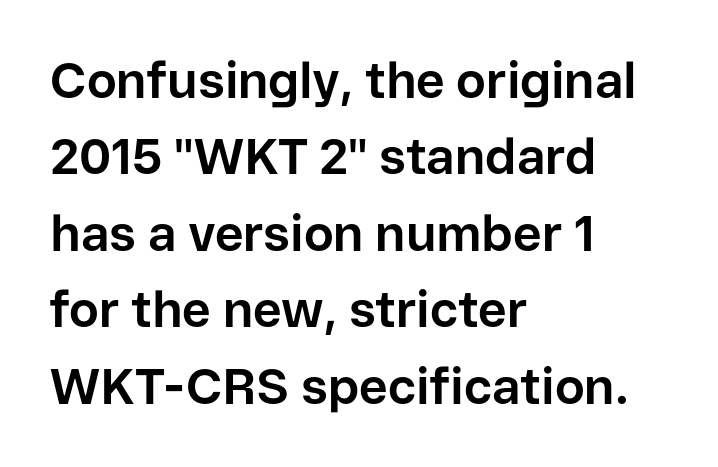
The image shows 50 px bold sans-serif type, upright; set left-aligned, normal line spacing (1.53x), normal letter spacing, not underlined; low stroke contrast and a medium x-height.
